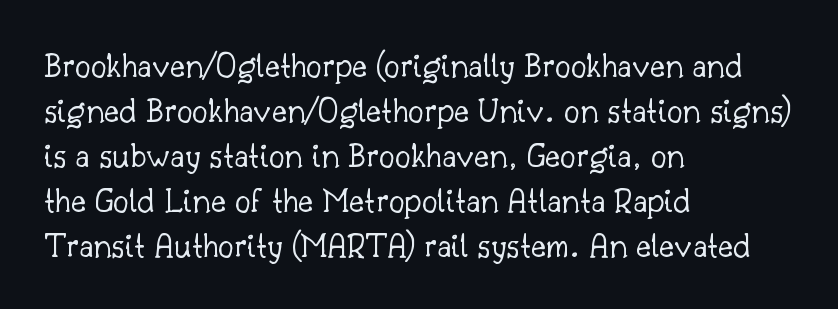
{"italic": "no", "bold": "no", "weight": "light", "width": "normal", "stroke_contrast": "low", "x_height": "small", "monospaced": "no", "underline": "no", "align": "left", "line_spacing": "normal", "line_spacing_ratio": 1.25, "letter_spacing": "normal", "letter_spacing_em": 0.0, "glyph_px": 36}
